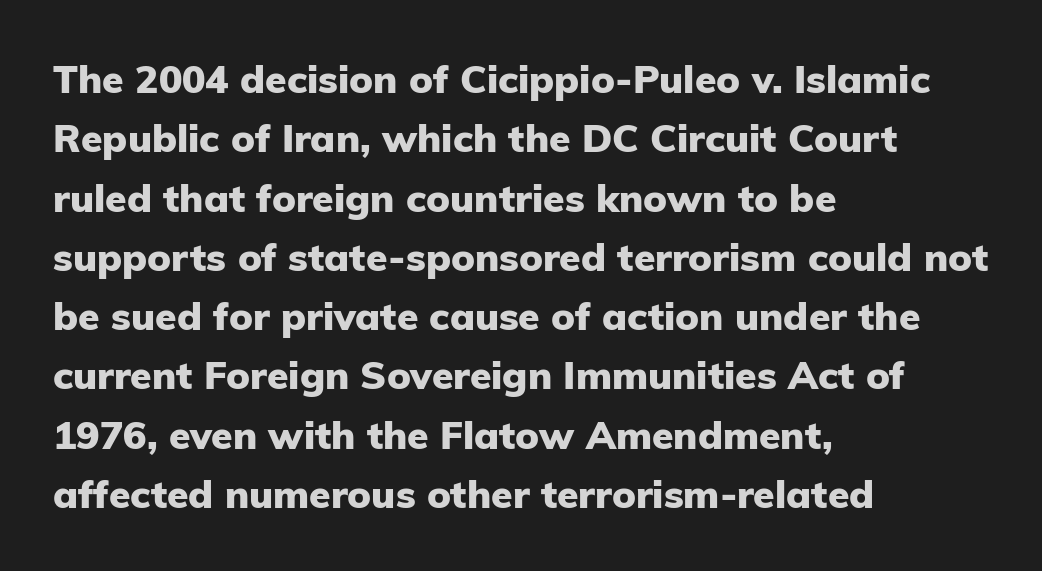
A typesetter would call this proportional, since set widths differ per character. Does the leading feel generous? No, just average. The baseline area is clear. The typeface chosen for these lines omits serifs. How heavy is the stroke? Heavy — this is a bold. Rendered with straight, roman letterforms.
